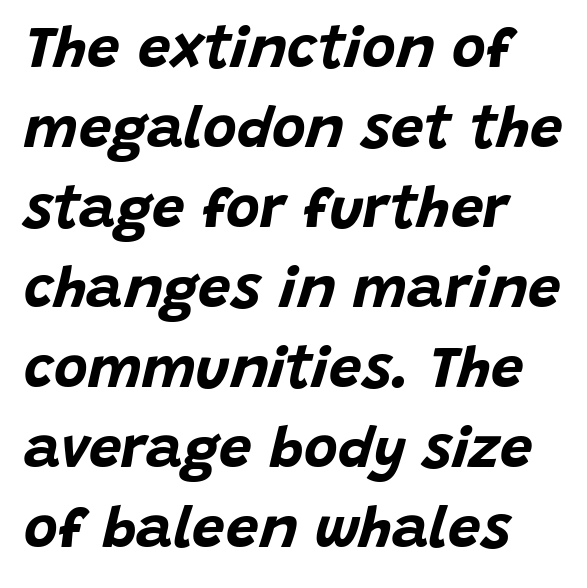
This sample is left-justified, so line endings fall wherever the words run out. Each letter keeps its own natural width here, so spacing adapts to shape. Does extra space separate the letters? No, they use regular spacing. Rule under the text: the space is simply empty.
